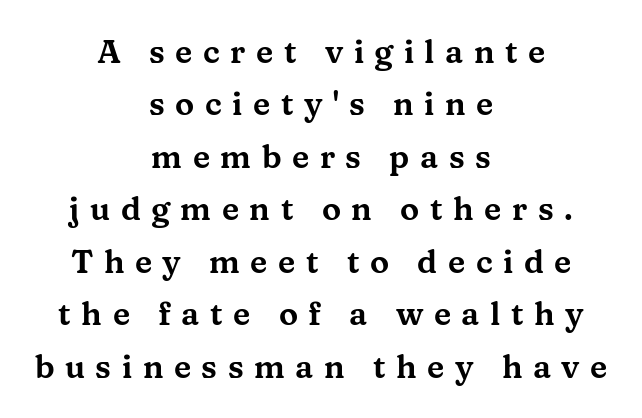
Q: Is the text italic (slanted)? A: No, it is upright.
Q: Is the typeface a serif or a sans-serif typeface? A: Serif.
Q: Is the text underlined? A: No.
Q: How is the paragraph aligned? A: Centered.
Q: Is the spacing between letters normal or unusually wide? A: Unusually wide.
Q: Is the spacing between lines tight, normal or loose? A: Normal.
Q: Width (condensed, normal, or wide)? A: Wide.
Q: Stroke contrast? A: Medium.
Q: x-height? A: Medium.
Q: Monospaced? A: No.
